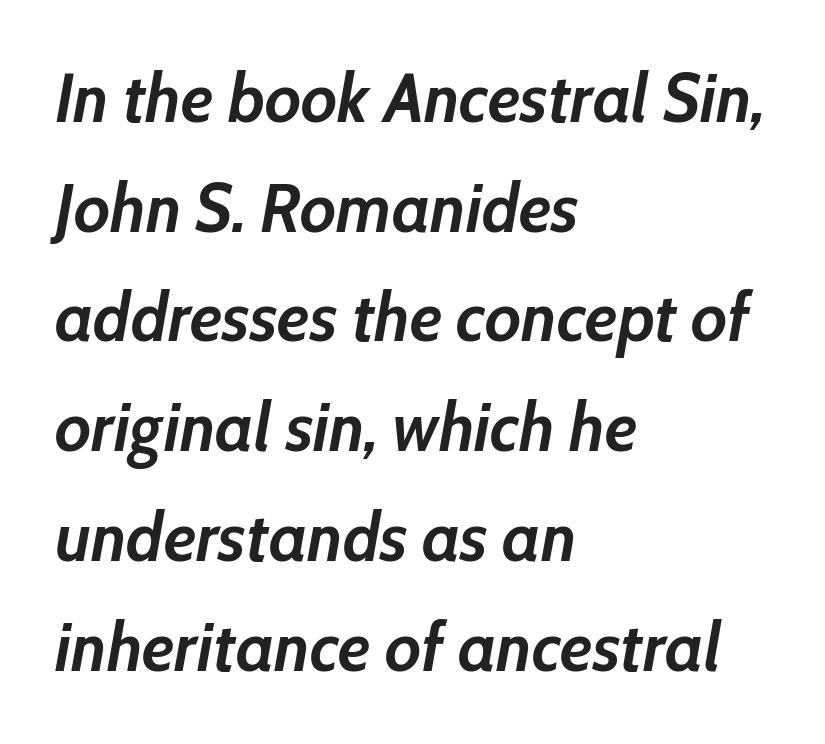
Q: Is the text bold? A: Yes.
Q: Is the text italic (slanted)? A: Yes, it leans right by about 10 degrees.
Q: Is the text underlined? A: No.
Q: How is the paragraph aligned? A: Left-aligned.
Q: Is the spacing between letters normal or unusually wide? A: Normal.
Q: Is the spacing between lines tight, normal or loose? A: Normal.
Q: Width (condensed, normal, or wide)? A: Normal.
Q: Stroke contrast? A: Low.
Q: x-height? A: Medium.
Q: Monospaced? A: No.
